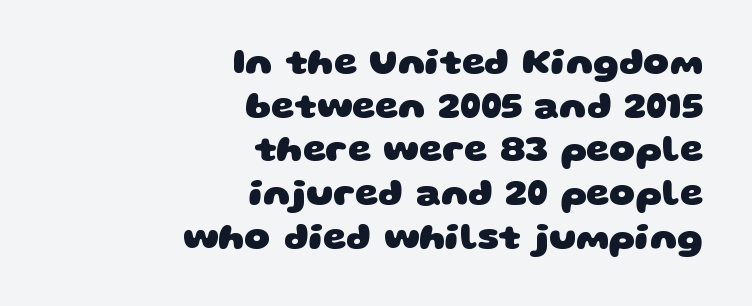
Q: Is the text bold? A: Yes.
Q: Is the typeface a serif or a sans-serif typeface? A: Sans-serif.
Q: Is the text underlined? A: No.
Q: How is the paragraph aligned? A: Right-aligned.
Q: Is the spacing between letters normal or unusually wide? A: Normal.
Q: Width (condensed, normal, or wide)? A: Wide.
Q: Stroke contrast? A: Low.
Q: x-height? A: Large.
Q: Monospaced? A: No.
